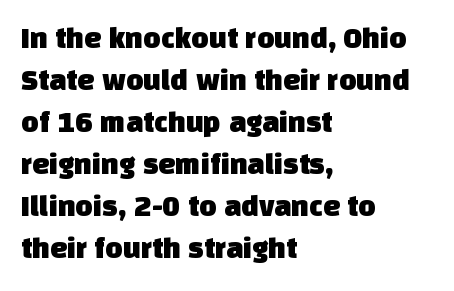
The image shows 30 px sans-serif type; set left-aligned, normal line spacing (1.4x), normal letter spacing, not underlined; low stroke contrast and a large x-height.
